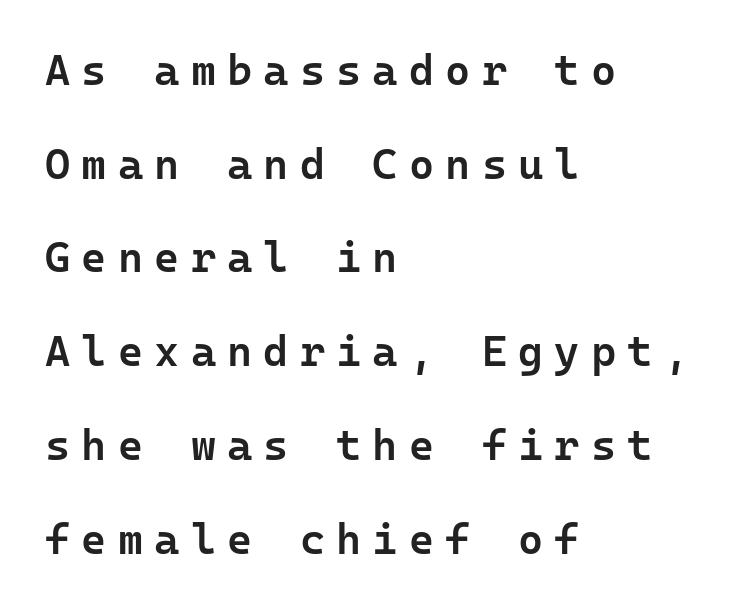
The image shows 43 px semibold sans-serif type, upright; set left-aligned, loose line spacing (2.18x), unusually wide letter spacing (+0.26 em), not underlined; low stroke contrast and a medium x-height.
